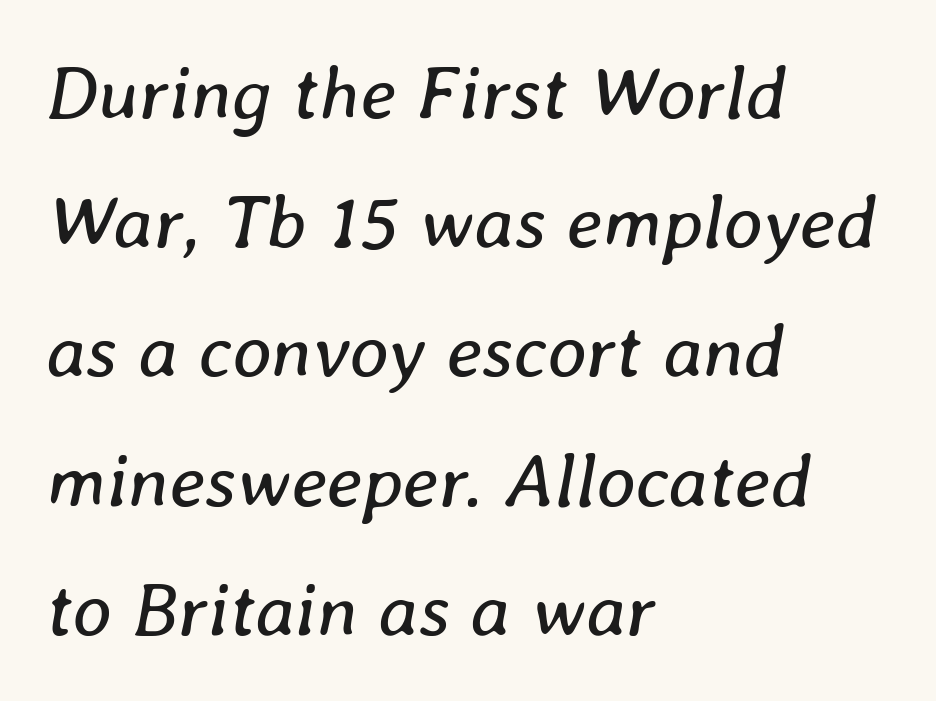
{"italic": "yes", "lean": "right", "slant_degrees": 8, "bold": "no", "weight": "regular", "width": "normal", "stroke_contrast": "low", "x_height": "medium", "monospaced": "no", "underline": "no", "align": "left", "line_spacing": "normal", "line_spacing_ratio": 1.7, "letter_spacing": "normal", "letter_spacing_em": 0.0, "glyph_px": 76}
